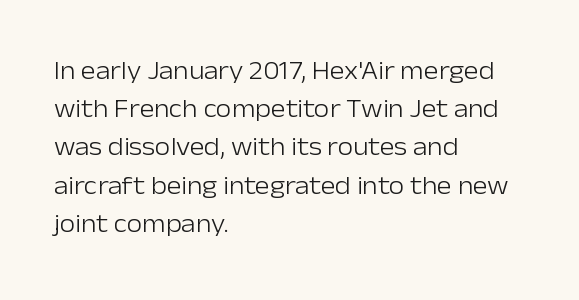
The glyphs are unaccompanied by any horizontal stroke below them. Posture: vertical. These lines keep a tight, regular rhythm from letter to letter. Interline gaps are of average width in this sample. The paragraph shown leans on its left margin.
